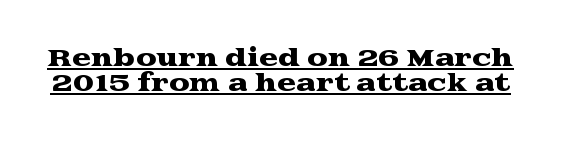
Style check: upright. No extra tracking has been applied to these lines. Check the space under the baseline: a stroke is drawn there. How would I describe the line gaps? Narrow and economical.
